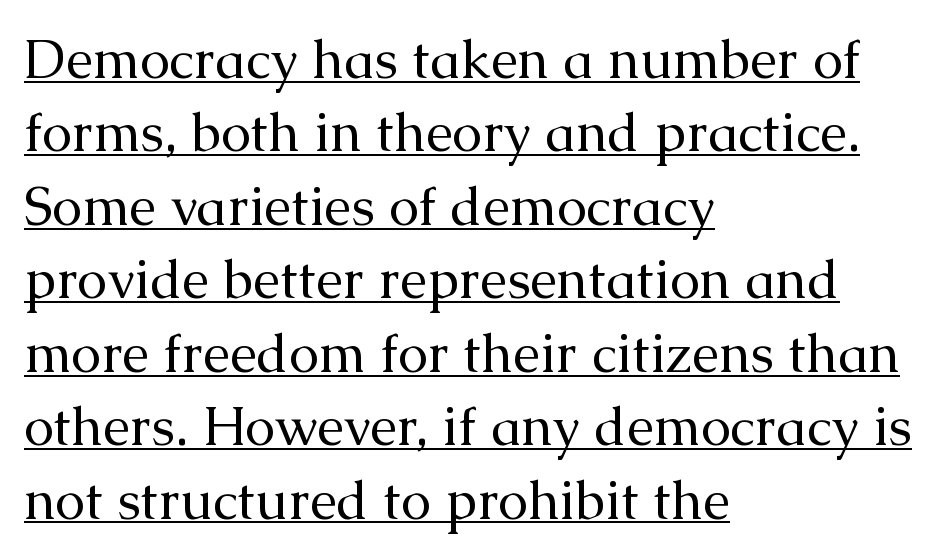
{"serif": "yes", "italic": "no", "bold": "no", "weight": "regular", "width": "normal", "stroke_contrast": "medium", "x_height": "medium", "monospaced": "no", "underline": "yes", "align": "left", "line_spacing": "normal", "line_spacing_ratio": 1.36, "letter_spacing": "normal", "letter_spacing_em": 0.0, "glyph_px": 54}
